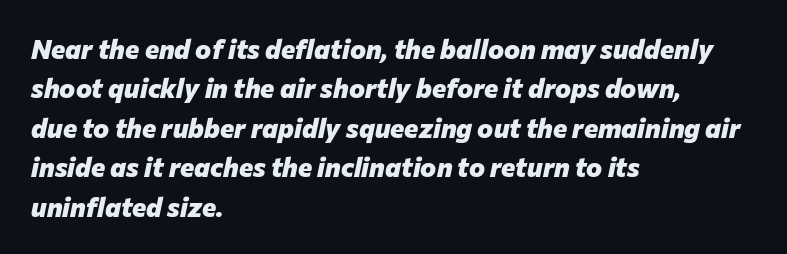
Leftover space on each line is placed entirely after the last word. This is oblique type, the kind used for emphasis or titles. The gap between lines stays unmarked. Honestly, the letter spacing is just normal — you wouldn't notice it.
